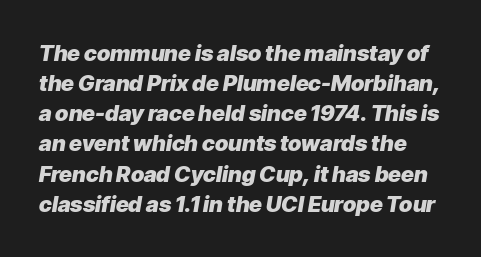
Q: Is the text bold? A: Yes.
Q: Is the text italic (slanted)? A: Yes, it leans right by about 9 degrees.
Q: Is the text underlined? A: No.
Q: Is the spacing between letters normal or unusually wide? A: Normal.
Q: Is the spacing between lines tight, normal or loose? A: Normal.
